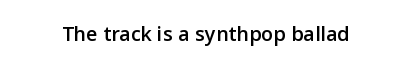
{"italic": "no", "underline": "no", "letter_spacing": "normal", "letter_spacing_em": 0.0, "glyph_px": 22}
